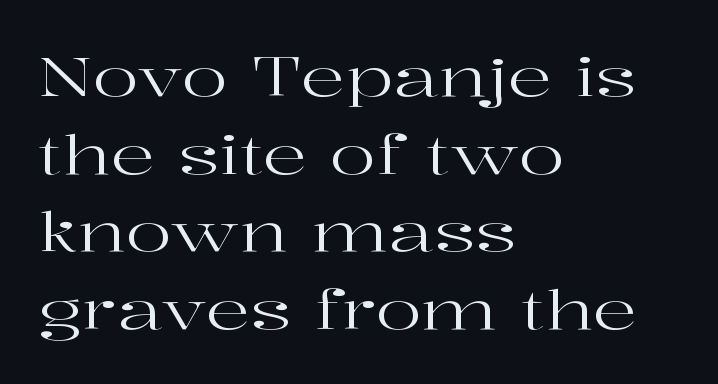
{"serif": "yes", "italic": "no", "bold": "no", "weight": "regular", "width": "wide", "stroke_contrast": "high", "x_height": "medium", "monospaced": "no", "underline": "no", "align": "left", "line_spacing": "normal", "line_spacing_ratio": 1.41, "letter_spacing": "normal", "letter_spacing_em": 0.0, "glyph_px": 55}
